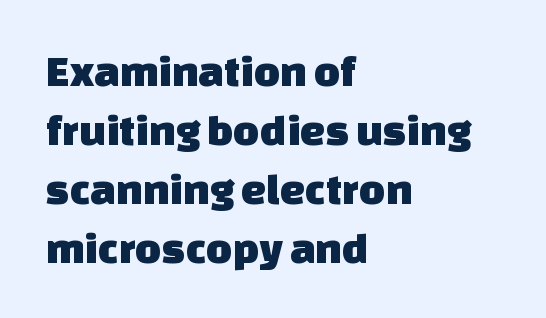
The image shows 45 px sans-serif type; set left-aligned, normal line spacing (1.31x), normal letter spacing, not underlined; low stroke contrast and a large x-height.
